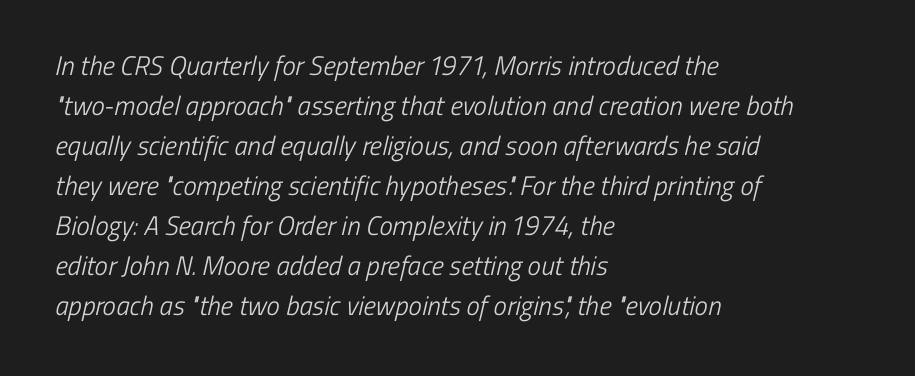
Q: Is the text bold? A: No.
Q: Is the text underlined? A: No.
Q: How is the paragraph aligned? A: Left-aligned.
Q: Is the spacing between letters normal or unusually wide? A: Normal.
Q: Is the spacing between lines tight, normal or loose? A: Normal.
